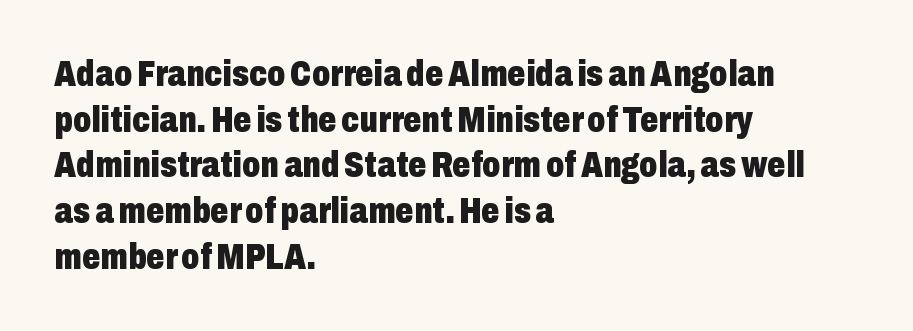
The passage shown is typed in a proportional face where columns would drift. This sample uses an upright cut, with every glyph sitting square on the baseline. This sample is left-justified, so line endings fall wherever the words run out. Rows of type keep a routine distance in the vertical direction. Is the letter spacing exaggerated? No — it looks like the ordinary default.
